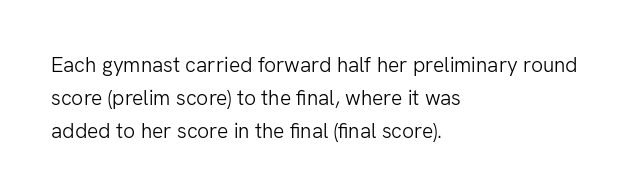
No italicization has been applied; the sample stays upright. This rendering features lettering with no underline. Summary of weight: not heavy and not bold. The typesetter chose a ragged-right arrangement here. The vertical gap from one line to the next is medium.
